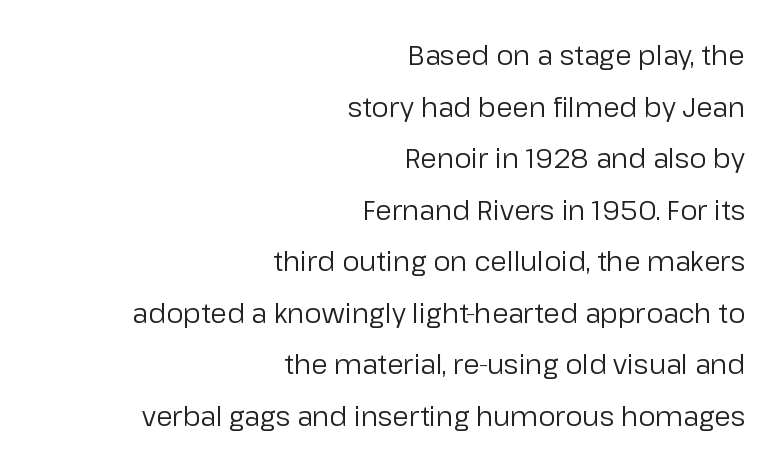
Q: Is the text bold? A: No.
Q: Is the text italic (slanted)? A: No, it is upright.
Q: Is the text underlined? A: No.
Q: How is the paragraph aligned? A: Right-aligned.
Q: Is the spacing between letters normal or unusually wide? A: Normal.
Q: Is the spacing between lines tight, normal or loose? A: Loose.
